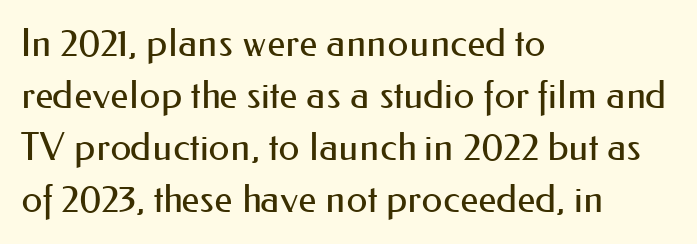
This is not heavy type; no bold has been used. The ragged edge is on the right, which tells us the setting is flush left. Posture: vertical. Vertical spacing — default. I'd call this a sans setting — the letters go barefoot.
